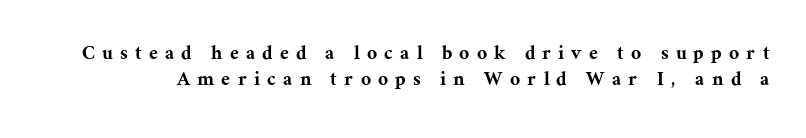
Unlike italic type, these characters show no tilt at all. The space beneath each line is pristine and unruled. What stands out about the letter spacing? Its width — letters are far apart.
